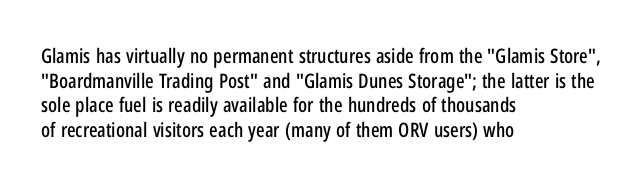
{"italic": "no", "underline": "no", "align": "left", "line_spacing_ratio": 1.23, "letter_spacing": "normal", "letter_spacing_em": 0.0, "glyph_px": 20}
